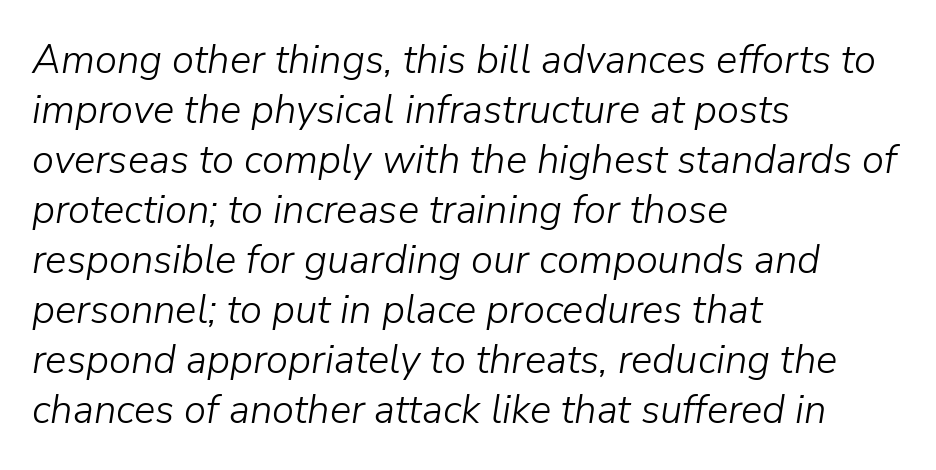
Q: Is the text bold? A: No.
Q: Is the text italic (slanted)? A: Yes, it leans right by about 9 degrees.
Q: Is the text underlined? A: No.
Q: How is the paragraph aligned? A: Left-aligned.
Q: Is the spacing between letters normal or unusually wide? A: Normal.
Q: Is the spacing between lines tight, normal or loose? A: Normal.
Q: Width (condensed, normal, or wide)? A: Normal.
Q: Stroke contrast? A: Low.
Q: x-height? A: Medium.
Q: Monospaced? A: No.
